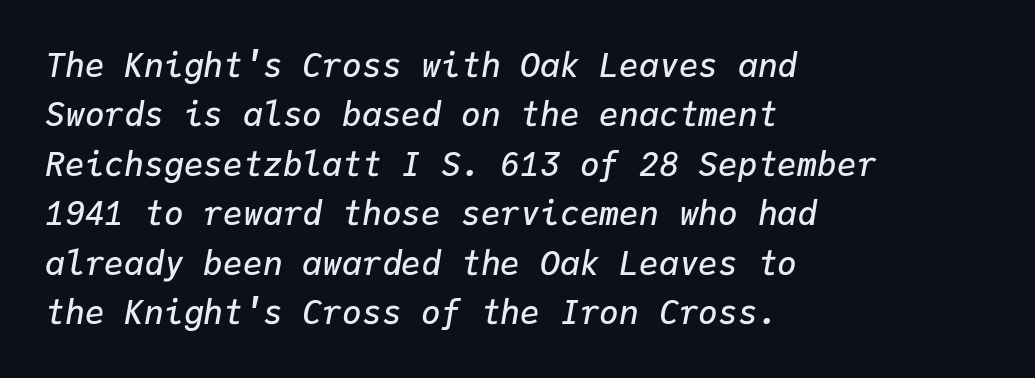
Nobody touched the tracking dial on this one. The lines are quadded left. Evenly set lines give the paragraph a standard silhouette. Compared with an ordinary text face, these strokes are moderately heavier — a semibold. You could count columns in this text — the font is strictly monospaced.
